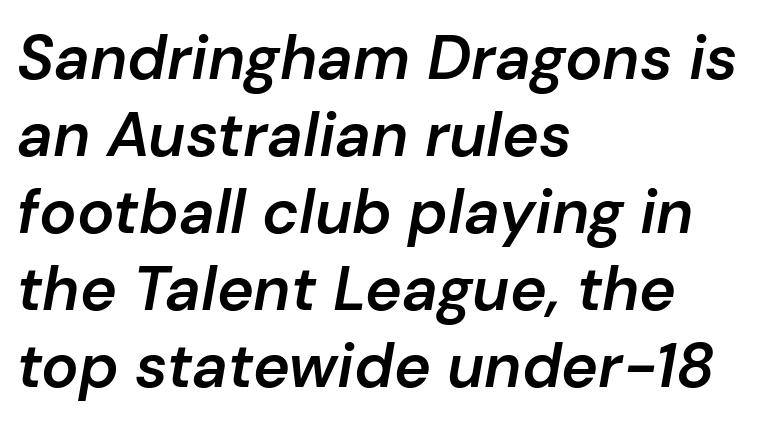
The image shows 62 px semibold type, italic (leaning right); set left-aligned, line spacing 1.24x, normal letter spacing, not underlined; low stroke contrast and a medium x-height.
